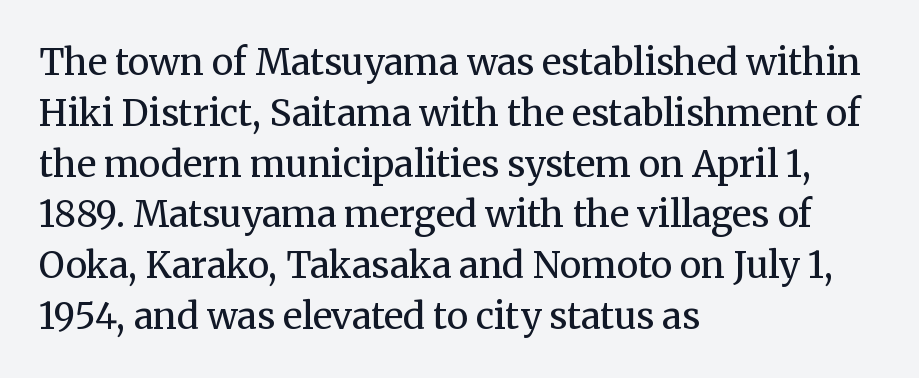
The image shows 36 px regular-weight serif type, upright; set left-aligned, normal line spacing (1.41x), normal letter spacing, not underlined; medium stroke contrast and a medium x-height.
